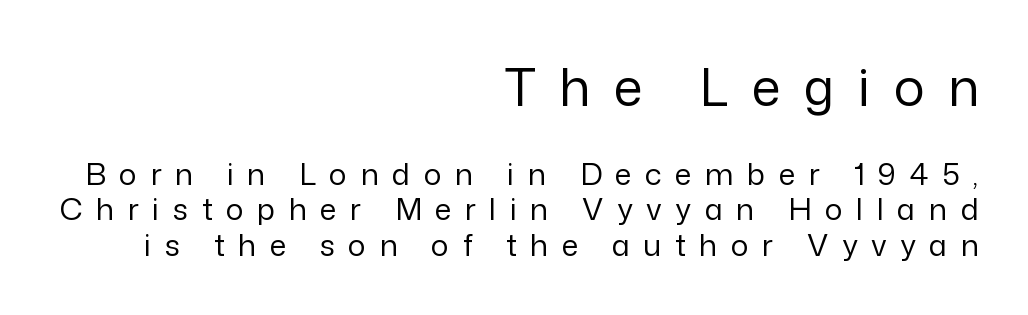
The letters look calm and open, with moderate or lighter stems. Just letters on the line, the space beneath them empty. Does the lettering tilt? It doesn't — this is upright. The characters display no serif detailing; their extremities are plain. The passage shown begins with its larger block and ends with its smaller one. The lines are quadded right.
